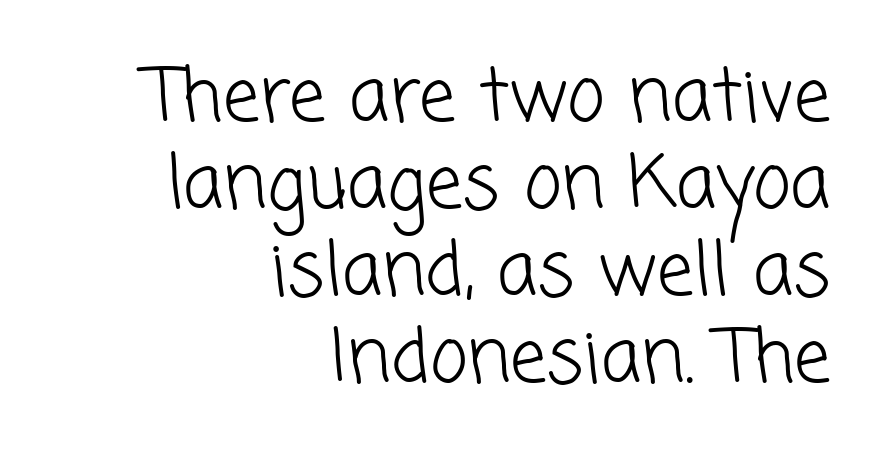
Q: Is the text bold? A: No.
Q: Is the typeface a serif or a sans-serif typeface? A: Sans-serif.
Q: Is the text underlined? A: No.
Q: How is the paragraph aligned? A: Right-aligned.
Q: Is the spacing between letters normal or unusually wide? A: Normal.
Q: Width (condensed, normal, or wide)? A: Normal.
Q: Stroke contrast? A: Low.
Q: x-height? A: Medium.
Q: Monospaced? A: No.
